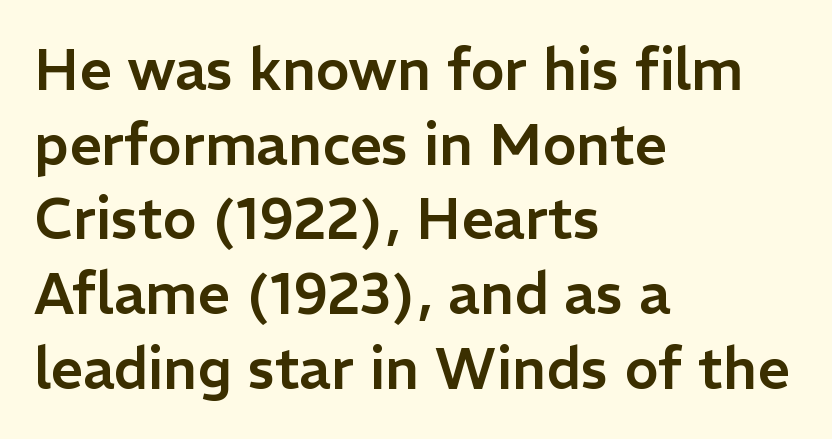
Q: Is the text italic (slanted)? A: No, it is upright.
Q: Is the typeface a serif or a sans-serif typeface? A: Sans-serif.
Q: Is the text underlined? A: No.
Q: How is the paragraph aligned? A: Left-aligned.
Q: Is the spacing between letters normal or unusually wide? A: Normal.
Q: Is the spacing between lines tight, normal or loose? A: Normal.
Q: Width (condensed, normal, or wide)? A: Normal.
Q: Stroke contrast? A: Low.
Q: x-height? A: Medium.
Q: Monospaced? A: No.
